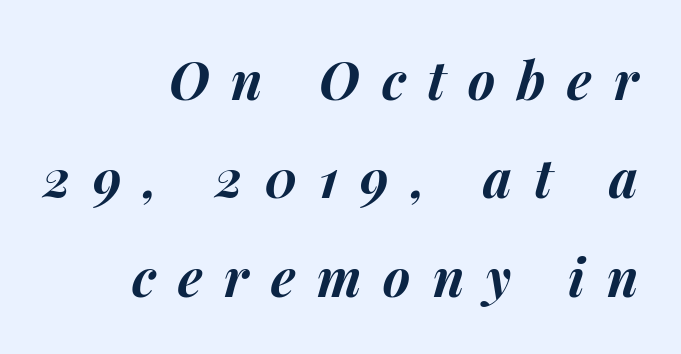
{"italic": "yes", "lean": "right", "slant_degrees": 15, "bold": "yes", "weight": "bold", "width": "normal", "stroke_contrast": "medium", "x_height": "medium", "monospaced": "no", "underline": "no", "align": "right", "line_spacing_ratio": 1.89, "letter_spacing": "wide", "letter_spacing_em": 0.42, "glyph_px": 52}
